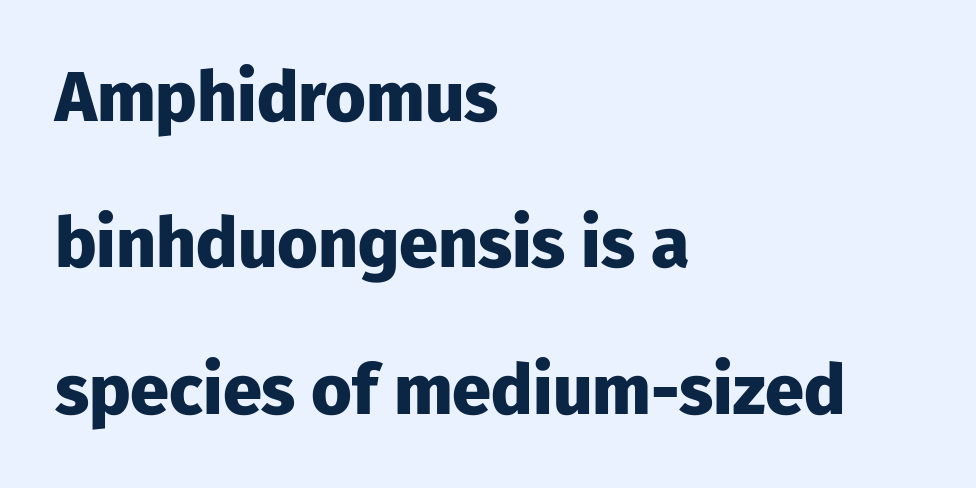
{"serif": "no", "italic": "no", "bold": "yes", "weight": "heavy", "width": "normal", "stroke_contrast": "low", "x_height": "medium", "monospaced": "no", "underline": "no", "align": "left", "line_spacing": "loose", "line_spacing_ratio": 2.09, "letter_spacing": "normal", "letter_spacing_em": 0.0, "glyph_px": 70}
